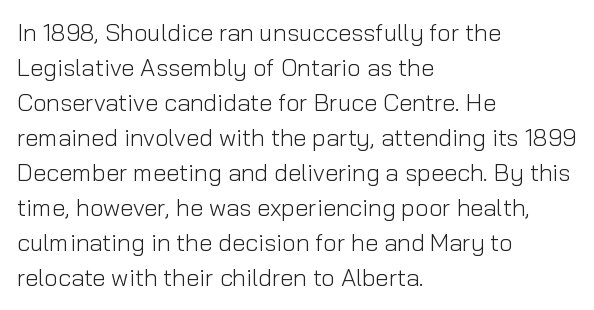
{"italic": "no", "bold": "no", "underline": "no", "align": "left", "line_spacing": "normal", "line_spacing_ratio": 1.46, "letter_spacing": "normal", "letter_spacing_em": 0.0, "glyph_px": 24}
